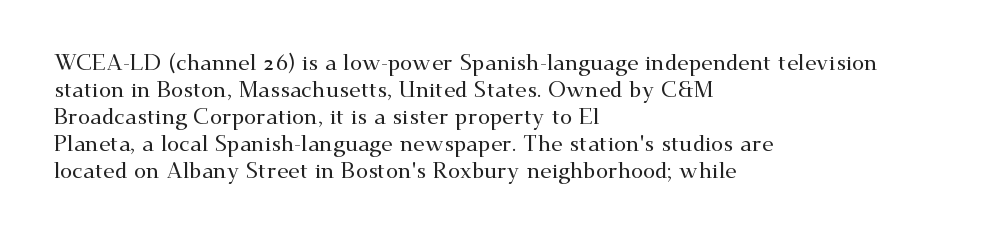
The image shows 22 px text type, upright; set left-aligned, line spacing 1.23x, normal letter spacing, not underlined.
